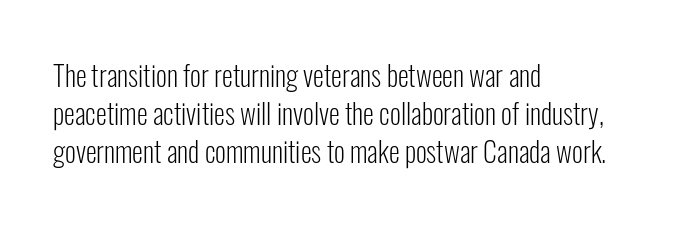
The image shows 28 px light, condensed sans-serif type, upright; set left-aligned, normal line spacing (1.35x), normal letter spacing, not underlined; low stroke contrast and a medium x-height.
